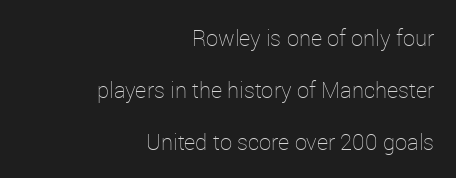
{"italic": "no", "bold": "no", "underline": "no", "align": "right", "line_spacing": "loose", "line_spacing_ratio": 2.36, "letter_spacing": "normal", "letter_spacing_em": 0.0, "glyph_px": 22}
